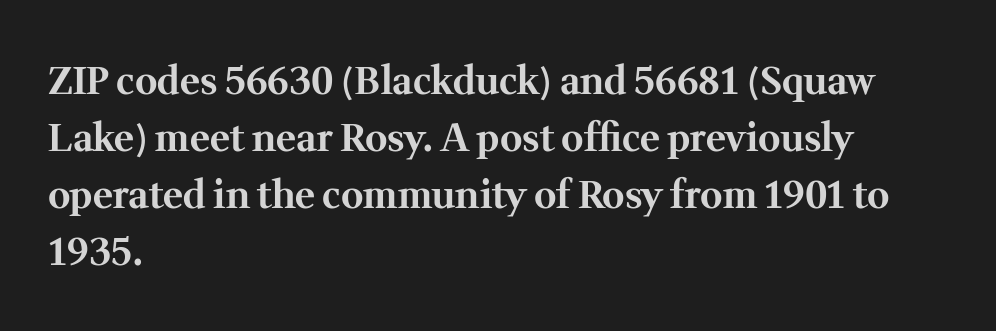
The space beneath each line is pristine and unruled. Is there much room between lines? A standard amount, neither cramped nor airy. Upright lettering throughout. The compositor pushed each line to the left boundary. Does extra space separate the letters? No, they use regular spacing.
